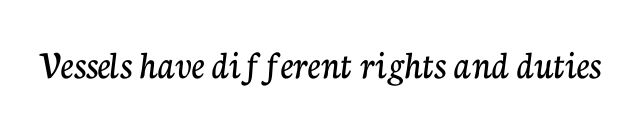
{"serif": "yes", "width": "normal", "stroke_contrast": "low", "x_height": "medium", "monospaced": "no", "underline": "no", "letter_spacing": "normal", "letter_spacing_em": 0.0, "glyph_px": 41}
